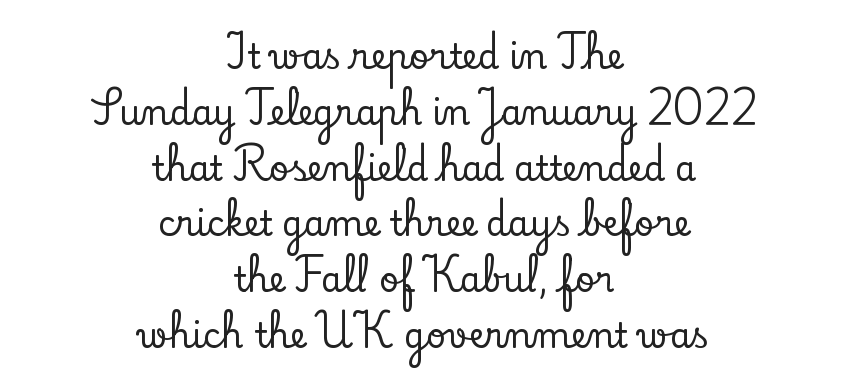
The image shows 34 px serif type, upright; set centered, normal line spacing (1.64x), normal letter spacing, not underlined; low stroke contrast and a small x-height.
